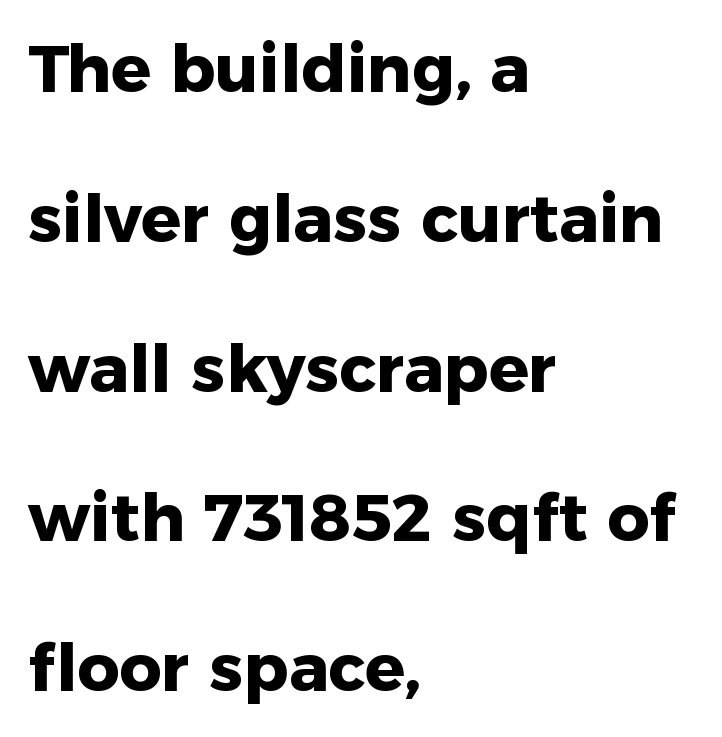
Regarding leading, the lines here are spaced well apart. The text was rendered using a sans face with plain stroke endings. On the weight axis this lands at bold, roughly 700. The lines in this sample share a left origin and differ only in where they stop. The rendering uses natural spacing where letterforms have individual widths.
